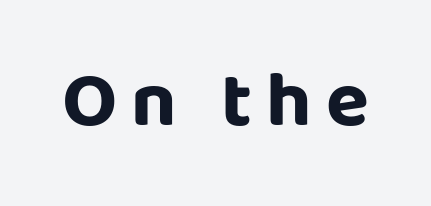
{"serif": "no", "italic": "no", "bold": "yes", "weight": "bold", "width": "normal", "stroke_contrast": "low", "x_height": "large", "monospaced": "no", "underline": "no", "glyph_px": 79}
